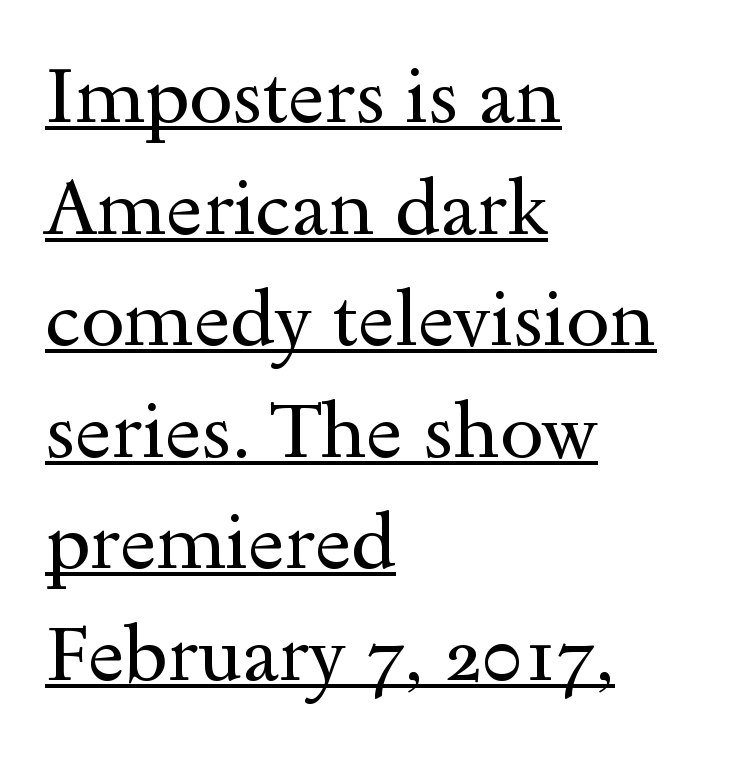
Q: Is the text bold? A: No.
Q: Is the text italic (slanted)? A: No, it is upright.
Q: Is the typeface a serif or a sans-serif typeface? A: Serif.
Q: Is the text underlined? A: Yes.
Q: How is the paragraph aligned? A: Left-aligned.
Q: Is the spacing between letters normal or unusually wide? A: Normal.
Q: Is the spacing between lines tight, normal or loose? A: Normal.
Q: Width (condensed, normal, or wide)? A: Wide.
Q: x-height? A: Small.
Q: Monospaced? A: No.
